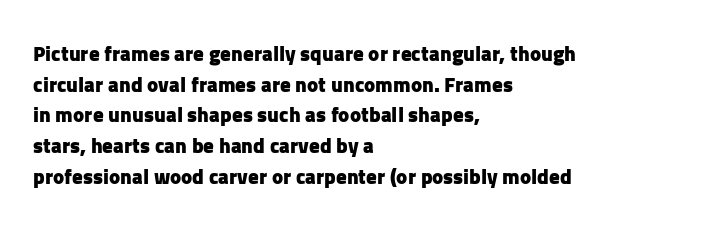
{"italic": "no", "bold": "yes", "underline": "no", "align": "left", "line_spacing": "normal", "line_spacing_ratio": 1.46, "letter_spacing": "normal", "letter_spacing_em": 0.0, "glyph_px": 21}
